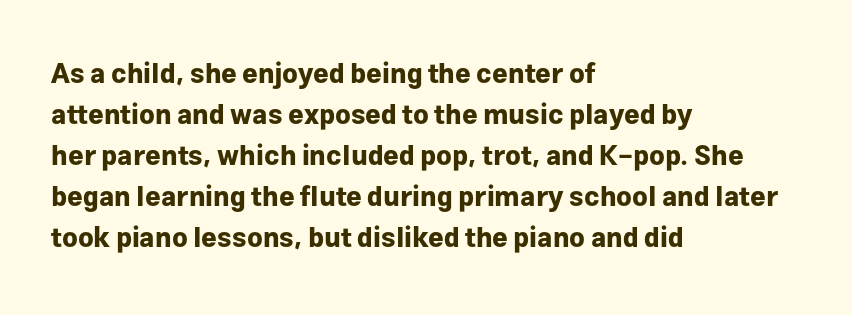
{"italic": "no", "bold": "yes", "underline": "no", "align": "left", "line_spacing": "normal", "line_spacing_ratio": 1.52, "letter_spacing": "normal", "letter_spacing_em": 0.0, "glyph_px": 27}
